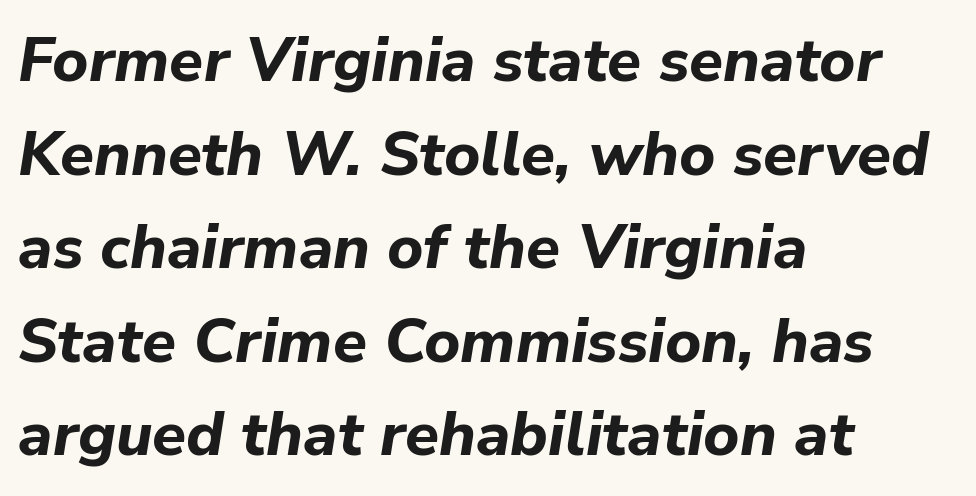
The rendering uses a moderate line-height, typical for paragraphs. Beneath every word, the page is bare. Spacing between characters is what you'd get straight out of the box. Do the characters align in a grid? No, the font is proportional.
